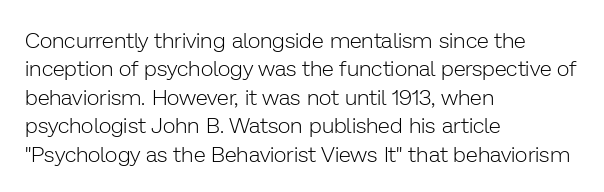
Rule under the text: the space is simply empty. Honestly, the letter spacing is just normal — you wouldn't notice it. The font's upright variant was chosen for this text. The strokes are not fattened; the text isn't bold. Layout note: lines flush left. The designer left line spacing at the default.
